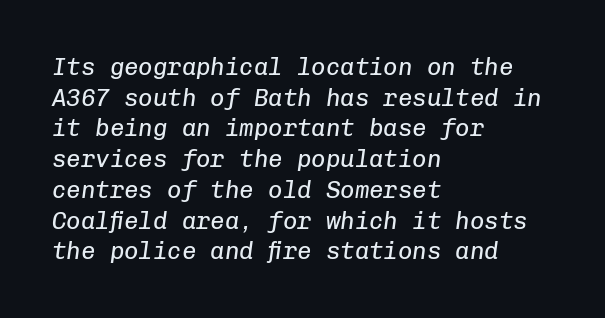
The image shows 24 px text type, italic (leaning right); set left-aligned, normal line spacing (1.28x), normal letter spacing, not underlined.
